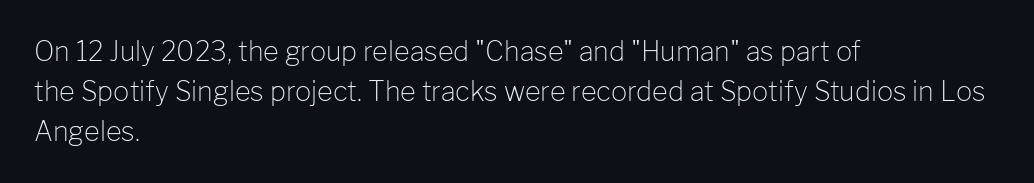
The paragraph shown leans on its left margin. Has an underline been added? It has not. The font's upright variant was chosen for this text. The cut favours lightness, reaching ordinary text weight at its darkest.
